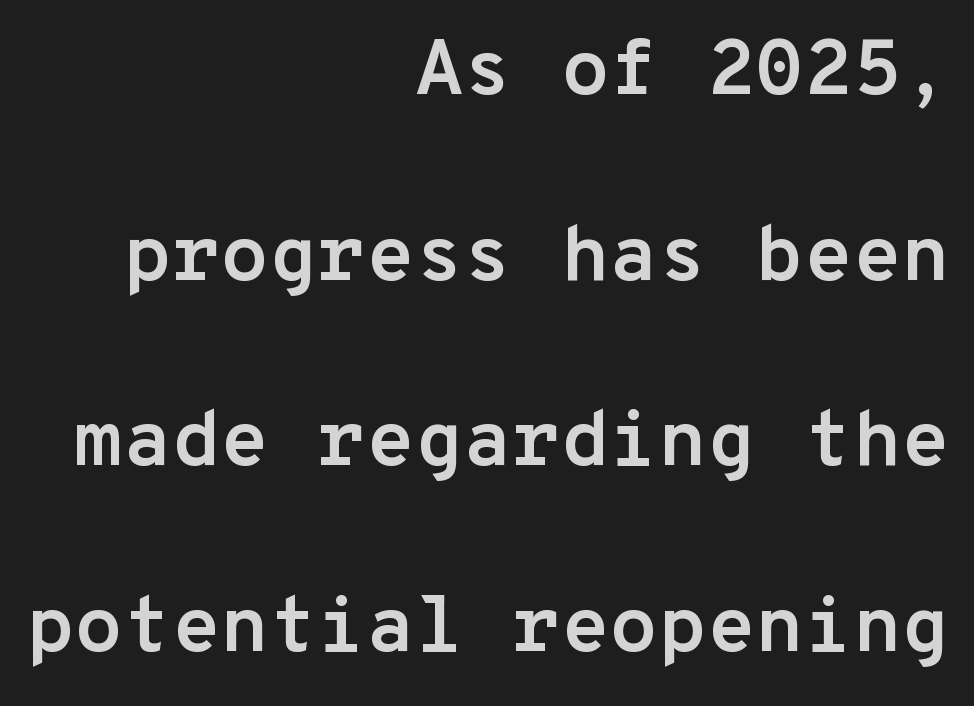
Q: Is the text bold? A: Yes.
Q: Is the text italic (slanted)? A: No, it is upright.
Q: Is the typeface a serif or a sans-serif typeface? A: Sans-serif.
Q: Is the text underlined? A: No.
Q: How is the paragraph aligned? A: Right-aligned.
Q: Is the spacing between letters normal or unusually wide? A: Normal.
Q: Is the spacing between lines tight, normal or loose? A: Loose.
Q: Width (condensed, normal, or wide)? A: Normal.
Q: Stroke contrast? A: Low.
Q: x-height? A: Medium.
Q: Monospaced? A: Yes.
